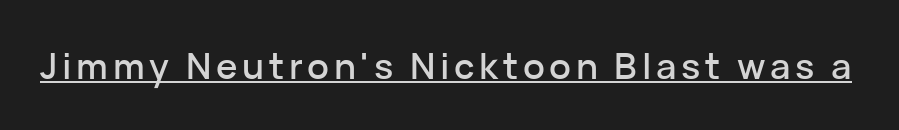
Has an underline been added? It has. Stroke terminals: plain, sans-serif. Is this a fixed-width face? No — the glyphs have proportional, varying widths. Every stem runs plumb, perpendicular to the baseline.
